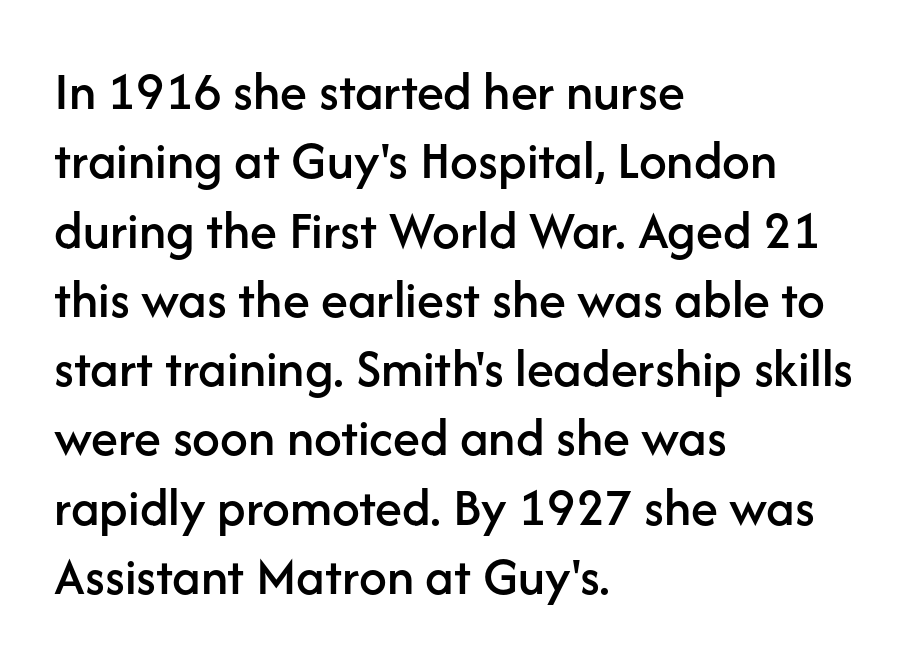
Q: Is the text italic (slanted)? A: No, it is upright.
Q: Is the typeface a serif or a sans-serif typeface? A: Sans-serif.
Q: Is the text underlined? A: No.
Q: How is the paragraph aligned? A: Left-aligned.
Q: Is the spacing between letters normal or unusually wide? A: Normal.
Q: Is the spacing between lines tight, normal or loose? A: Normal.
Q: Width (condensed, normal, or wide)? A: Normal.
Q: Stroke contrast? A: Low.
Q: x-height? A: Medium.
Q: Monospaced? A: No.
